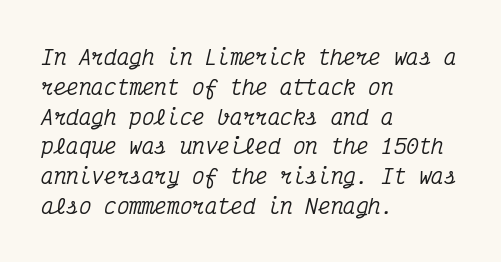
The image shows 21 px text type, italic (leaning right); set left-aligned, normal line spacing (1.42x), normal letter spacing, not underlined.
